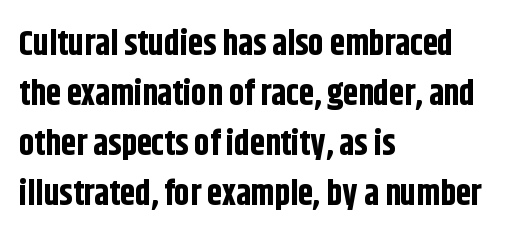
The rendering uses natural spacing where letterforms have individual widths. Default kerning and tracking; the words read as compact shapes. The designer went with a sans here, leaving each stem footless. The line-height multiplier appears to be the usual default.
